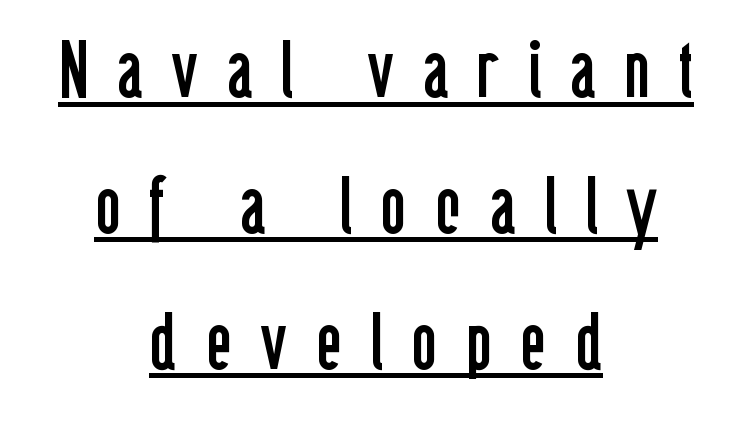
{"serif": "no", "italic": "no", "bold": "no", "weight": "regular", "width": "condensed", "stroke_contrast": "low", "x_height": "medium", "monospaced": "no", "underline": "yes", "align": "center", "line_spacing_ratio": 1.72, "letter_spacing": "wide", "letter_spacing_em": 0.36, "glyph_px": 79}
